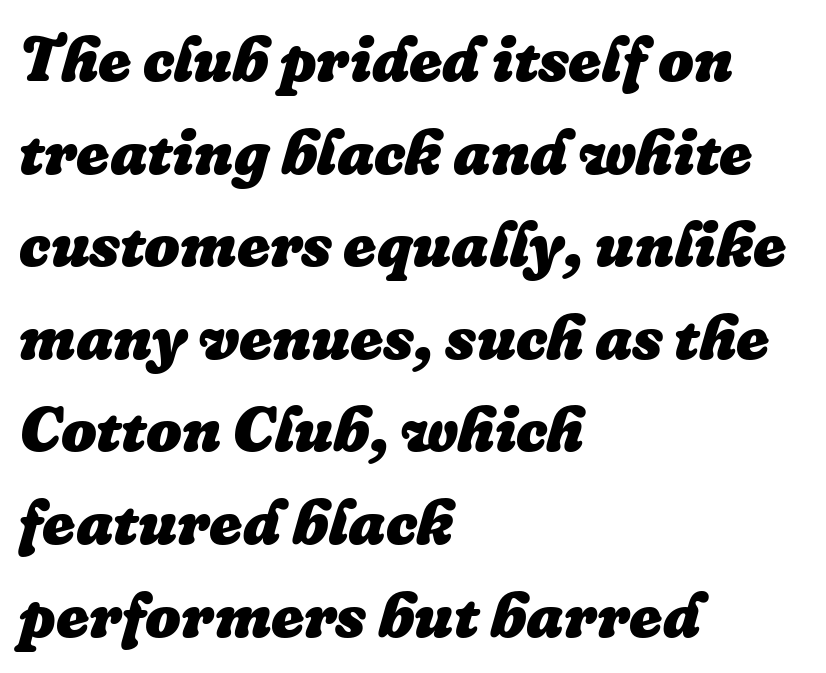
Q: Is the text bold? A: Yes.
Q: Is the text italic (slanted)? A: Yes, it leans right by about 16 degrees.
Q: Is the text underlined? A: No.
Q: How is the paragraph aligned? A: Left-aligned.
Q: Is the spacing between letters normal or unusually wide? A: Normal.
Q: Is the spacing between lines tight, normal or loose? A: Normal.
Q: Width (condensed, normal, or wide)? A: Normal.
Q: Stroke contrast? A: Low.
Q: x-height? A: Medium.
Q: Monospaced? A: No.
